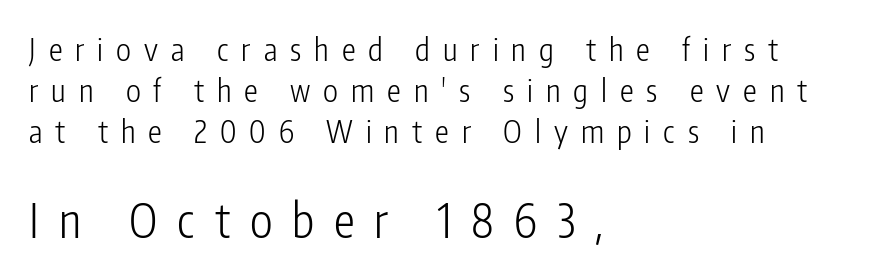
Q: Is the text bold? A: No.
Q: Is the text italic (slanted)? A: No, it is upright.
Q: Is the typeface a serif or a sans-serif typeface? A: Sans-serif.
Q: Is the text underlined? A: No.
Q: How is the paragraph aligned? A: Left-aligned.
Q: Is the spacing between letters normal or unusually wide? A: Unusually wide.
Q: Is the spacing between lines tight, normal or loose? A: Normal.
Q: Which block of text is set in a larger size, the first (top) or the second (bottom)? A: The second (bottom) one.
Q: Width (condensed, normal, or wide)? A: Condensed.
Q: Stroke contrast? A: Low.
Q: x-height? A: Medium.
Q: Monospaced? A: No.
